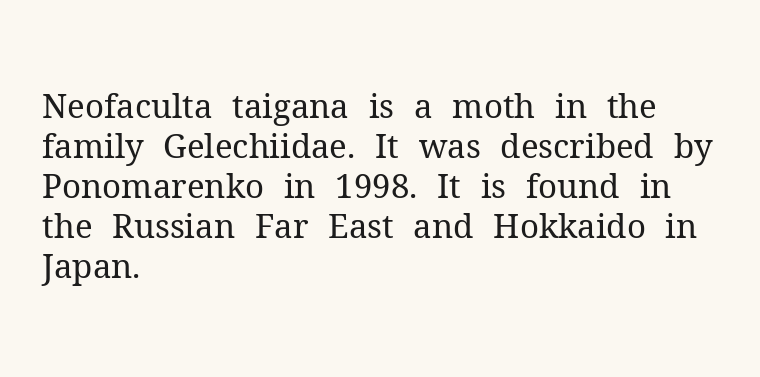
Q: Is the text bold? A: No.
Q: Is the text italic (slanted)? A: No, it is upright.
Q: Is the typeface a serif or a sans-serif typeface? A: Serif.
Q: Is the text underlined? A: No.
Q: How is the paragraph aligned? A: Left-aligned.
Q: Is the spacing between letters normal or unusually wide? A: Normal.
Q: Width (condensed, normal, or wide)? A: Normal.
Q: Stroke contrast? A: Medium.
Q: x-height? A: Medium.
Q: Monospaced? A: No.
